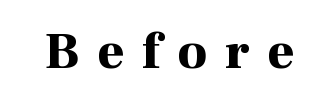
As a designer I'd log this as weight 700, bold. The rendering shows small feet on the letterforms — a serif design. The tracking jumps out immediately: characters are airy and widely separated. This is roman type, the default non-slanted kind. Each row of text sits above clean, open space. Each letter keeps its own natural width here, so spacing adapts to shape.
